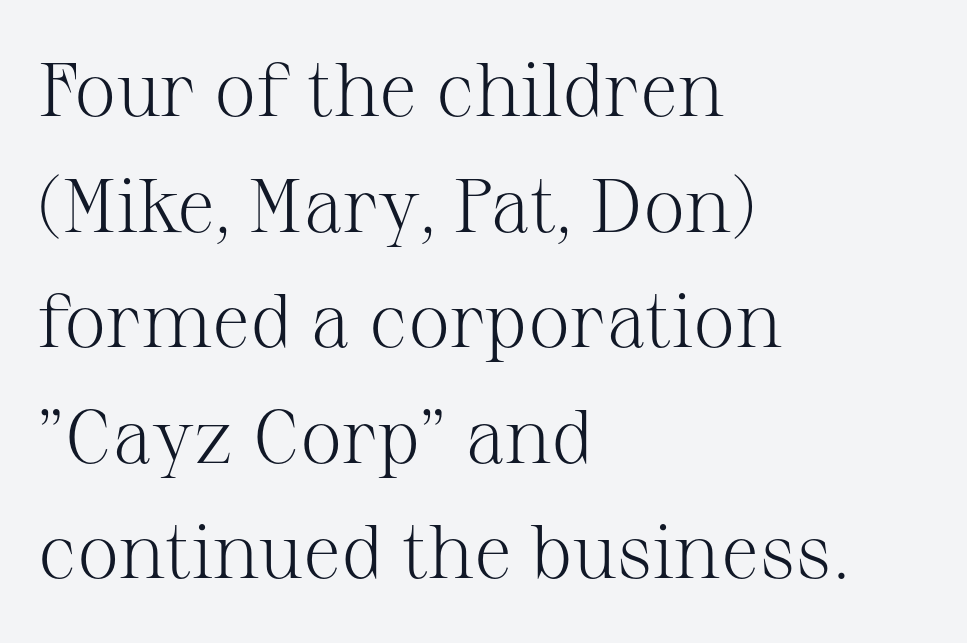
Q: Is the text bold? A: No.
Q: Is the text italic (slanted)? A: No, it is upright.
Q: Is the typeface a serif or a sans-serif typeface? A: Serif.
Q: Is the text underlined? A: No.
Q: How is the paragraph aligned? A: Left-aligned.
Q: Is the spacing between letters normal or unusually wide? A: Normal.
Q: Is the spacing between lines tight, normal or loose? A: Normal.
Q: Width (condensed, normal, or wide)? A: Normal.
Q: Stroke contrast? A: Medium.
Q: x-height? A: Medium.
Q: Monospaced? A: No.
